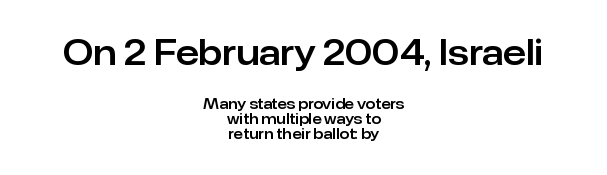
Stroke terminals: plain, sans-serif. The space beneath each line is pristine and unruled. Does the copy run flush right? No — it is centered line by line. These lines huddle together more closely than default settings would place them. In terms of posture, this sample is upright.
